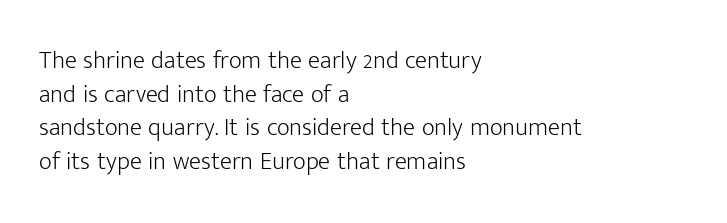
{"italic": "no", "bold": "no", "underline": "no", "align": "left", "line_spacing": "normal", "line_spacing_ratio": 1.35, "letter_spacing": "normal", "letter_spacing_em": 0.0, "glyph_px": 25}
